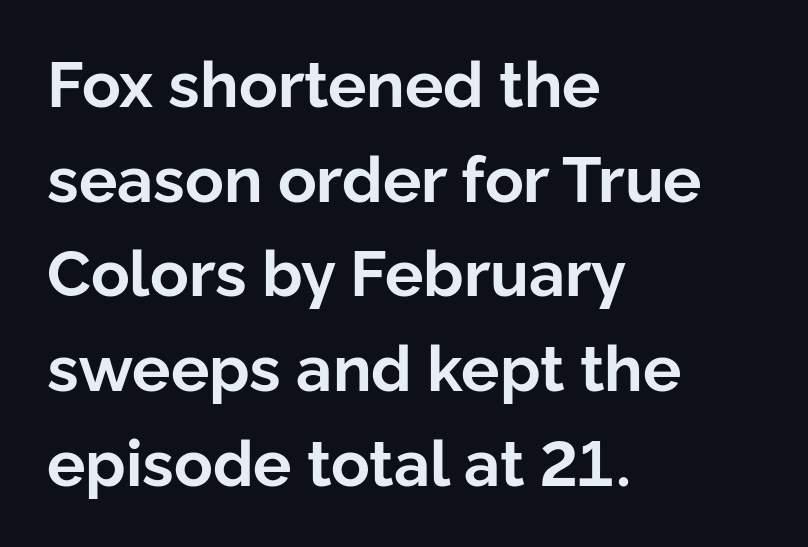
Q: Is the text bold? A: Yes.
Q: Is the text italic (slanted)? A: No, it is upright.
Q: Is the typeface a serif or a sans-serif typeface? A: Sans-serif.
Q: Is the text underlined? A: No.
Q: How is the paragraph aligned? A: Left-aligned.
Q: Is the spacing between letters normal or unusually wide? A: Normal.
Q: Is the spacing between lines tight, normal or loose? A: Normal.
Q: Width (condensed, normal, or wide)? A: Normal.
Q: Stroke contrast? A: Low.
Q: x-height? A: Medium.
Q: Monospaced? A: No.
